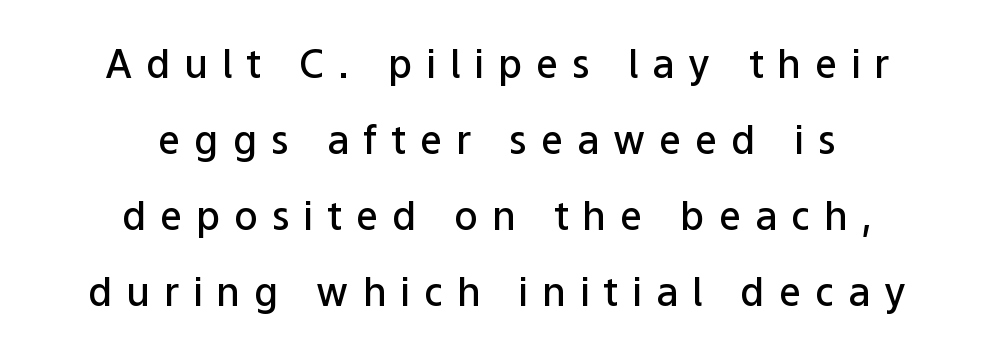
Summary of vertical rhythm: relaxed, with wide interline spacing. The typeface chosen for these lines omits serifs. Note the varied advance widths — an 'i' is clearly narrower than an 'm'. Does the copy run flush right? No — it is centered line by line.
